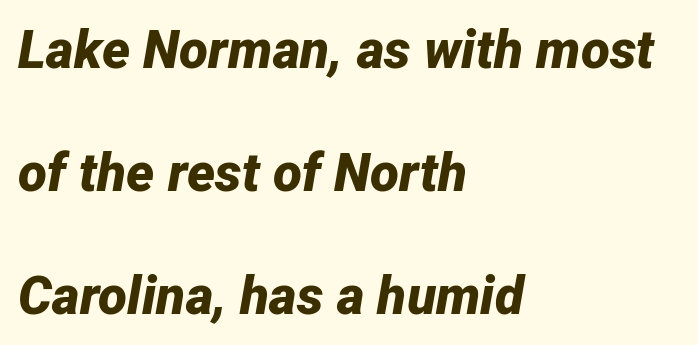
The image shows 53 px bold type, italic (leaning right); set left-aligned, loose line spacing (2.32x), normal letter spacing, not underlined; low stroke contrast and a medium x-height.
